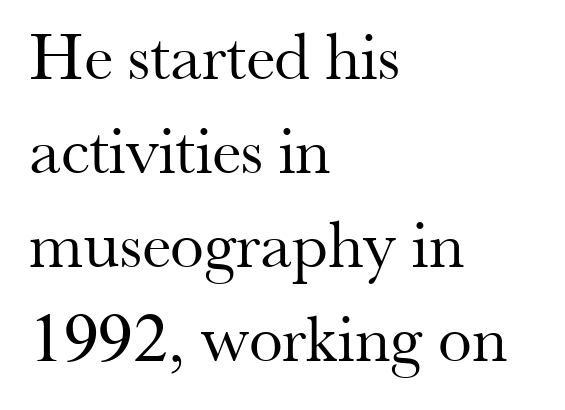
The image shows 68 px regular-weight serif type, upright; set left-aligned, normal line spacing (1.38x), normal letter spacing, not underlined; medium stroke contrast and a small x-height.
